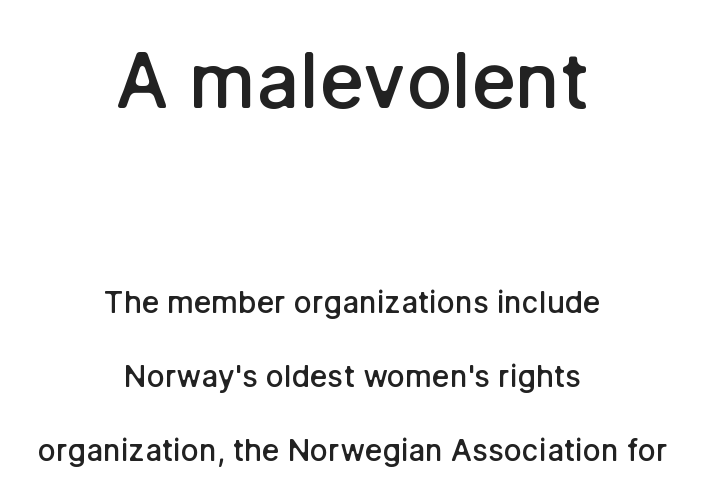
The gap between lines stays unmarked. This sample has the flowing, uneven cadence of proportional lettering. Inter-character spacing is left at the font's built-in metrics. Typographically, this falls in the sans-serif category. A typesetter would mark this as roman, not italic.
